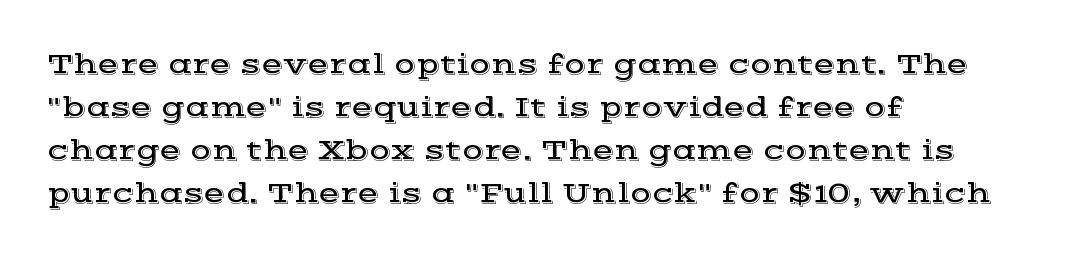
The space directly below the letters is spotless. One glance says typical: line gaps are just what's usual. The text was rendered using a seriffed face with decorative stroke endings. This sample has the flowing, uneven cadence of proportional lettering. The specimen reads as upright at a glance. Nothing unusual about the tracking: characters are spaced as the font intends.
